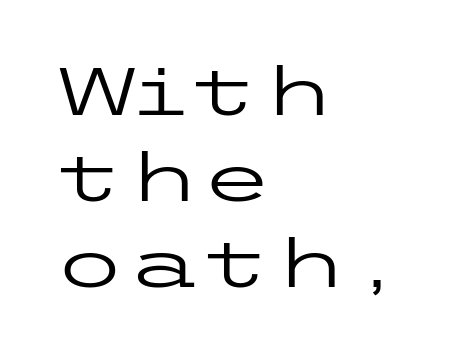
The image shows 67 px regular-weight, wide sans-serif type, upright; set left-aligned, normal line spacing (1.28x), normal letter spacing, not underlined; low stroke contrast and a medium x-height.
